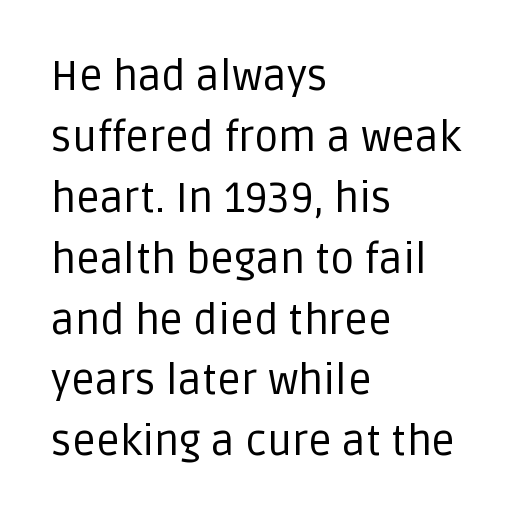
The image shows 42 px regular-weight sans-serif type, upright; set left-aligned, normal line spacing (1.45x), normal letter spacing, not underlined; low stroke contrast and a large x-height.
